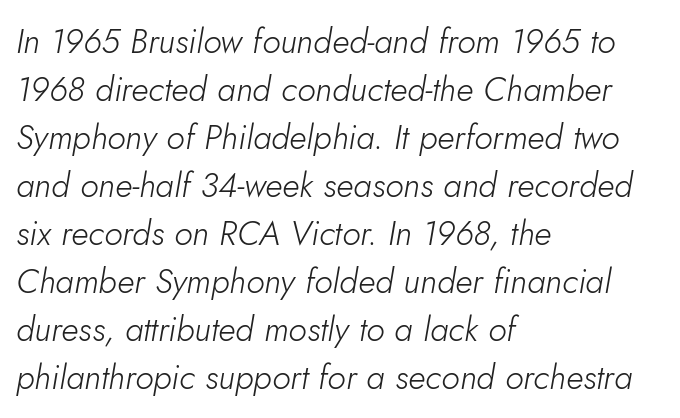
The image shows 34 px light type, italic (leaning right); set left-aligned, normal line spacing (1.41x), normal letter spacing, not underlined; low stroke contrast and a small x-height.
